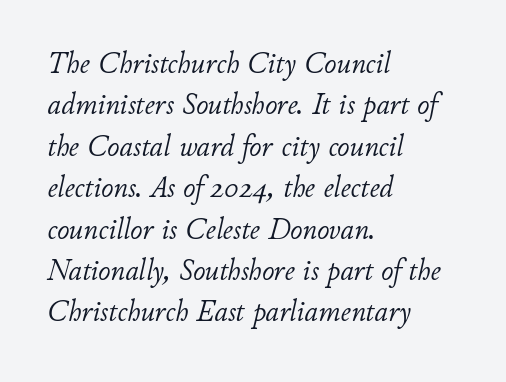
Q: Is the text bold? A: No.
Q: Is the text italic (slanted)? A: Yes, it leans right by about 11 degrees.
Q: Is the text underlined? A: No.
Q: How is the paragraph aligned? A: Left-aligned.
Q: Is the spacing between letters normal or unusually wide? A: Normal.
Q: Is the spacing between lines tight, normal or loose? A: Normal.
Q: Width (condensed, normal, or wide)? A: Normal.
Q: Stroke contrast? A: Low.
Q: x-height? A: Small.
Q: Monospaced? A: No.
